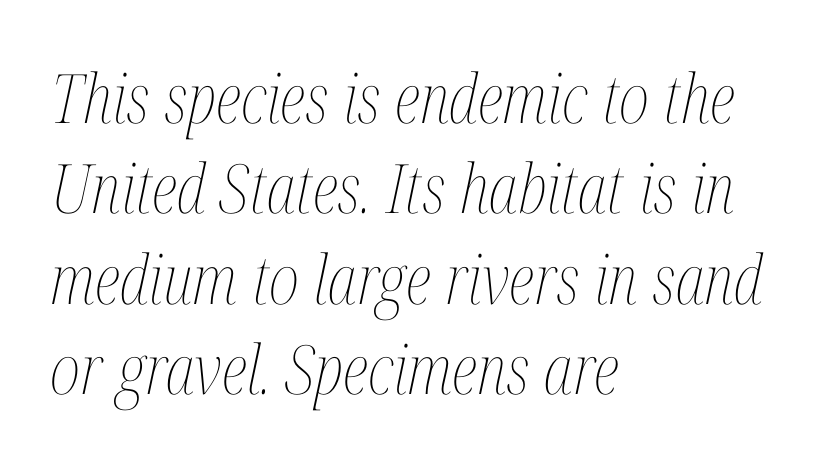
These lines sit exactly where default settings would place them. Compared with ordinary roman type, these characters are visibly tilted. Look at the tracking — it's just the regular setting, nothing added. Check the space under the baseline: it is left empty. If you drew a ruler down the left edge, every line would touch it.
